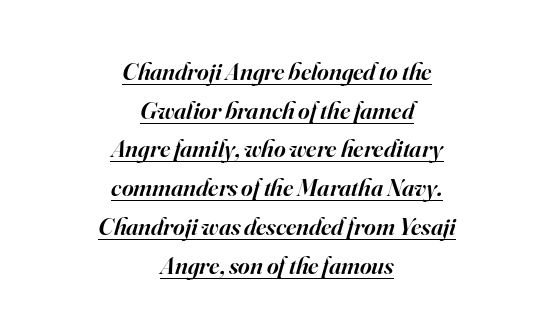
{"italic": "yes", "lean": "right", "slant_degrees": 16, "bold": "semi", "underline": "yes", "align": "center", "line_spacing": "normal", "line_spacing_ratio": 1.55, "letter_spacing": "normal", "letter_spacing_em": 0.0, "glyph_px": 25}
